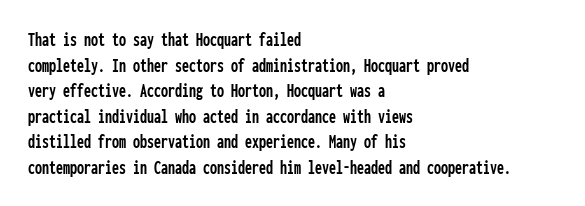
Nobody drew a line under any word here. Italic? Not at all — the glyphs are vertical. The rendering uses a moderate line-height, typical for paragraphs. You could call the tracking neutral — neither tight nor loose. This sample is left-justified, so line endings fall wherever the words run out.
